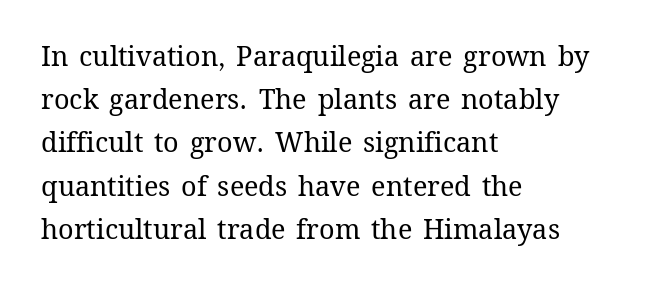
Q: Is the text bold? A: No.
Q: Is the text italic (slanted)? A: No, it is upright.
Q: Is the text underlined? A: No.
Q: How is the paragraph aligned? A: Left-aligned.
Q: Is the spacing between letters normal or unusually wide? A: Normal.
Q: Is the spacing between lines tight, normal or loose? A: Normal.
